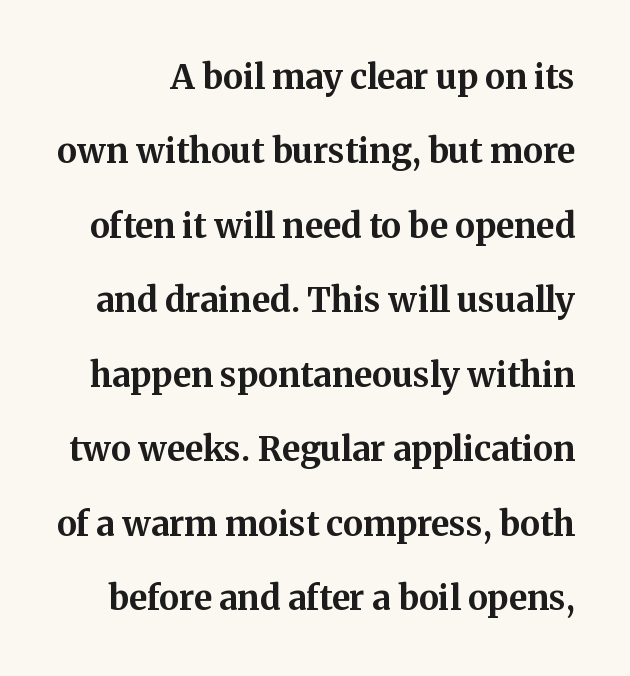
The image shows 34 px bold serif type, upright; set loose line spacing (2.19x), normal letter spacing, not underlined; medium stroke contrast and a medium x-height.
